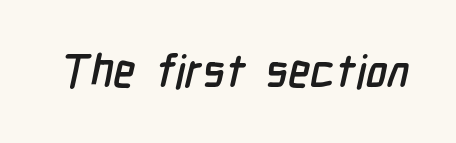
Looks like regular typesetting: each glyph gets only the width it needs. Letterform terminals end flat and unadorned throughout the passage. Tracking value appears to be zero — textbook default spacing. The passage shown is not underscored anywhere.
